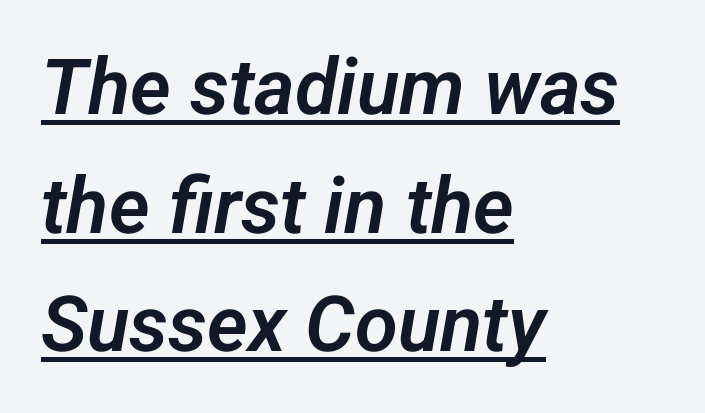
Q: Is the typeface a serif or a sans-serif typeface? A: Sans-serif.
Q: Is the text underlined? A: Yes.
Q: How is the paragraph aligned? A: Left-aligned.
Q: Is the spacing between letters normal or unusually wide? A: Normal.
Q: Is the spacing between lines tight, normal or loose? A: Normal.
Q: Width (condensed, normal, or wide)? A: Normal.
Q: Stroke contrast? A: Low.
Q: x-height? A: Medium.
Q: Monospaced? A: No.
